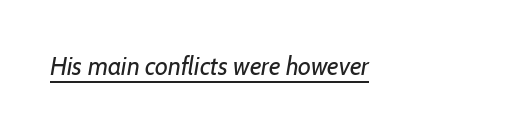
Q: Is the text bold? A: No.
Q: Is the text underlined? A: Yes.
Q: Is the spacing between letters normal or unusually wide? A: Normal.
